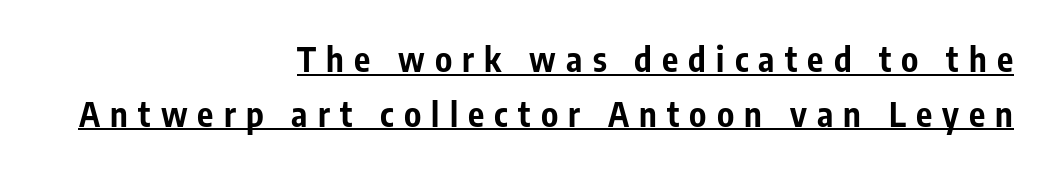
Inter-character spacing is expanded well beyond the font's built-in metrics. Think of a printed novel: that variable character pitch is what you see here. Characters remain perfectly vertical along every line. Stroke terminals: plain, sans-serif.
